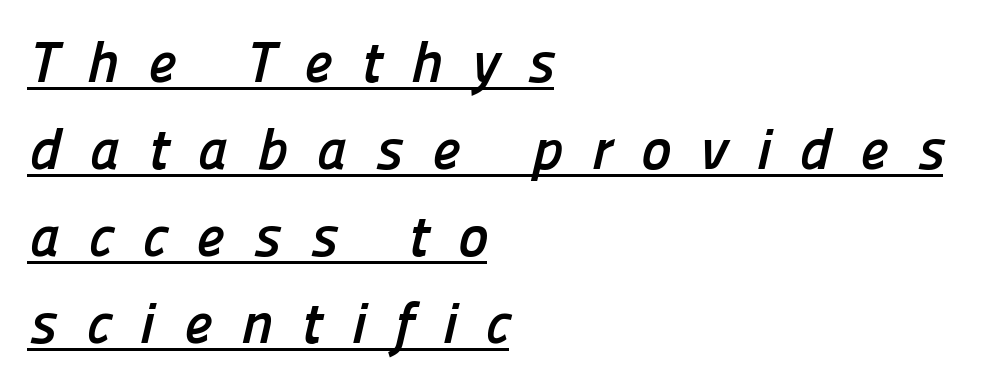
Is this a fixed-width face? No — the glyphs have proportional, varying widths. The horizontal fit of the characters is loose and conspicuously gappy. The rendering shows plain stroke endings on the letterforms — a sans-serif design. A student would call this left alignment; a typographer would say flush left, rag right.
